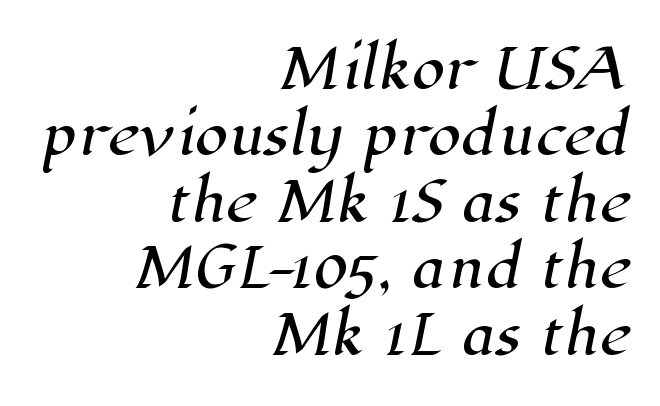
The image shows 54 px serif type; set right-aligned, line spacing 1.23x, normal letter spacing, not underlined; high stroke contrast and a medium x-height.
